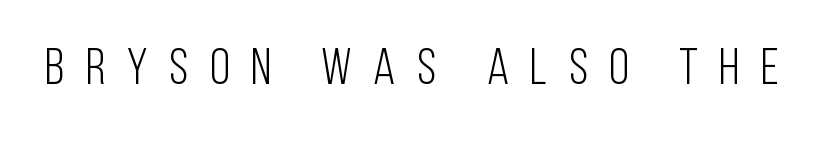
Q: Is the text bold? A: No.
Q: Is the text italic (slanted)? A: No, it is upright.
Q: Is the typeface a serif or a sans-serif typeface? A: Sans-serif.
Q: Is the text underlined? A: No.
Q: Is the spacing between letters normal or unusually wide? A: Unusually wide.
Q: Width (condensed, normal, or wide)? A: Condensed.
Q: Stroke contrast? A: Low.
Q: x-height? A: Large.
Q: Monospaced? A: No.
